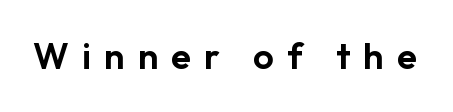
{"serif": "no", "italic": "no", "width": "normal", "stroke_contrast": "low", "x_height": "medium", "monospaced": "no", "underline": "no", "letter_spacing": "wide", "letter_spacing_em": 0.37, "glyph_px": 36}
